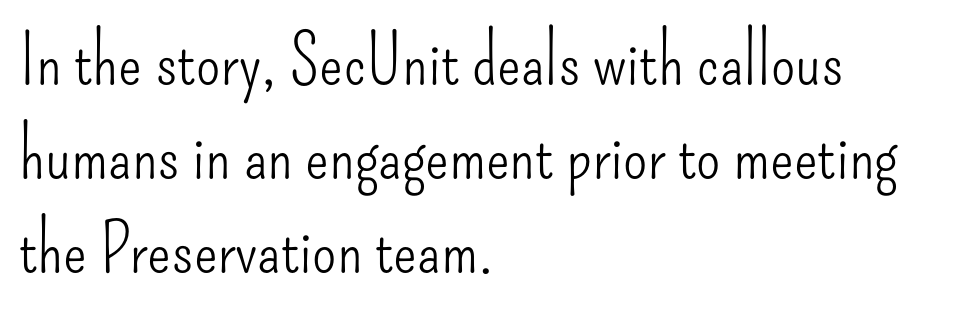
The image shows 70 px light, condensed sans-serif type, upright; set left-aligned, normal line spacing (1.34x), normal letter spacing, not underlined; low stroke contrast and a small x-height.
